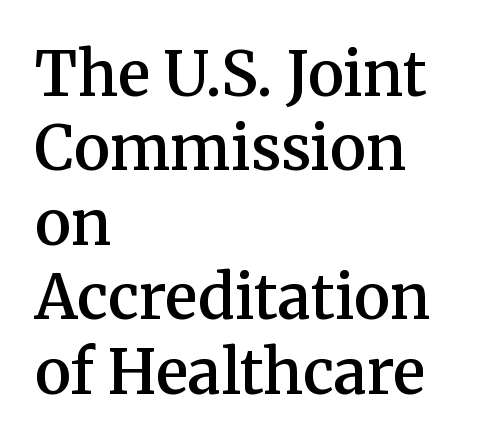
The image shows 61 px semibold serif type, upright; set left-aligned, line spacing 1.22x, normal letter spacing, not underlined; medium stroke contrast and a medium x-height.
